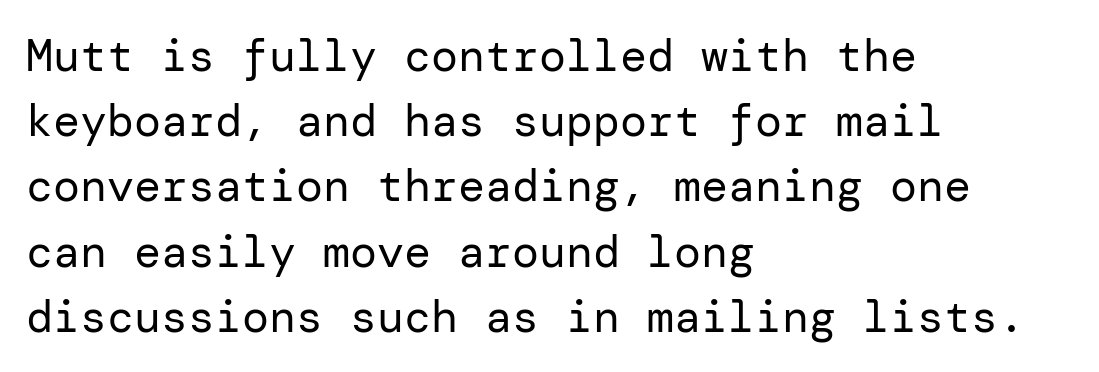
The characters are drawn with everyday or finer stroke widths. What stands out about the letter spacing? Nothing — it is the standard amount. Compared with typical paragraphs, the rows here are spaced about the same. A bare baseline throughout the passage. This rendering uses left alignment, leaving the right contour irregular.
